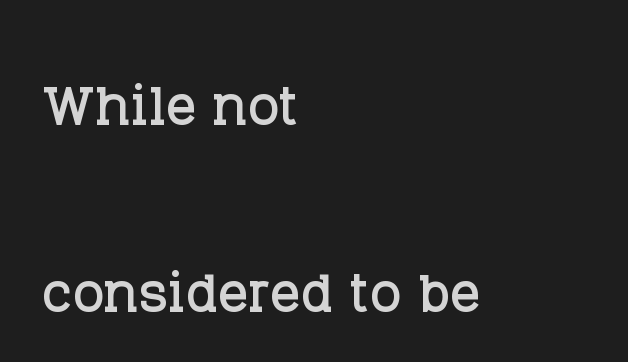
Q: Is the text italic (slanted)? A: No, it is upright.
Q: Is the typeface a serif or a sans-serif typeface? A: Serif.
Q: Is the text underlined? A: No.
Q: How is the paragraph aligned? A: Left-aligned.
Q: Is the spacing between letters normal or unusually wide? A: Normal.
Q: Is the spacing between lines tight, normal or loose? A: Loose.
Q: Width (condensed, normal, or wide)? A: Normal.
Q: Stroke contrast? A: Low.
Q: x-height? A: Large.
Q: Monospaced? A: No.
